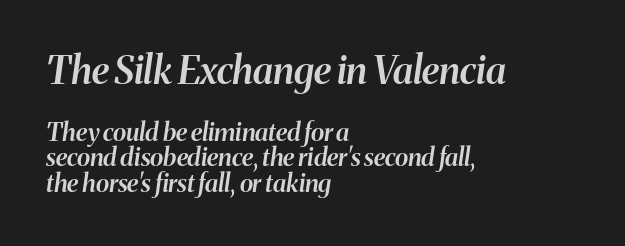
Regarding leading, the lines here are crowded together. Nobody drew a line under any word here. The text carries the slant typical of an italic or oblique font. The tracking reads as untouched default to a designer's eye. Varying glyph widths throughout — classic text-font behaviour. On the weight axis this lands at semibold, roughly 600.
